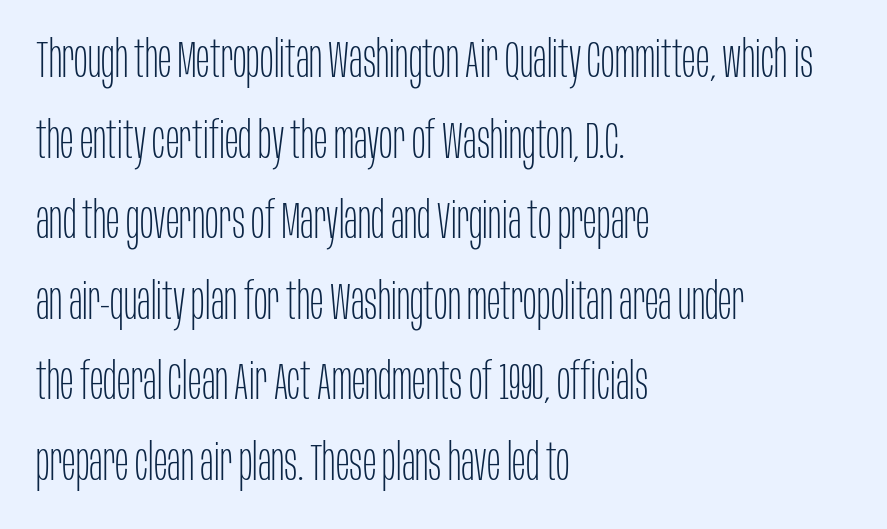
Reading down the column, the eye jumps a familiar distance to each next line. Counters stay open thanks to moderate or lighter strokes. The type sits square on the baseline with zero lean. One-word summary of the alignment: left.
